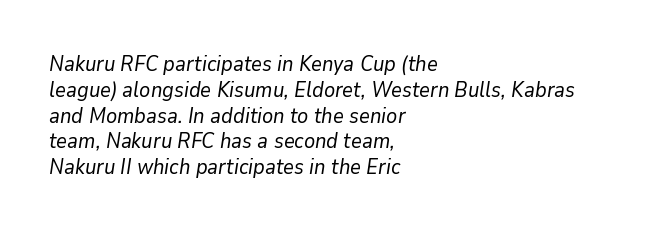
This rendering leaves character spacing at its baseline value. Which margin do the lines hug? The left one — the right edge is uneven. Lines of text with bare space underneath. Is this a heavy cut? Hardly; it is regular or lighter.
